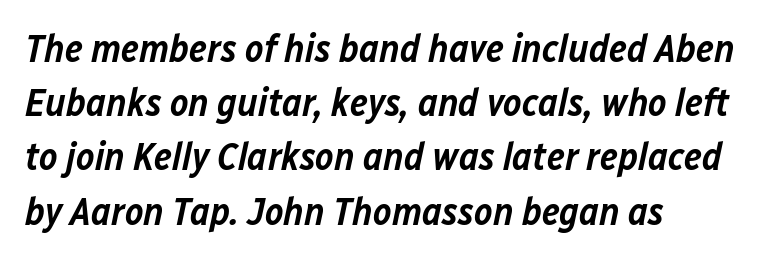
Q: Is the text bold? A: Semi-bold.
Q: Is the text italic (slanted)? A: Yes, it leans right by about 12 degrees.
Q: Is the text underlined? A: No.
Q: How is the paragraph aligned? A: Left-aligned.
Q: Is the spacing between letters normal or unusually wide? A: Normal.
Q: Is the spacing between lines tight, normal or loose? A: Normal.
Q: Width (condensed, normal, or wide)? A: Normal.
Q: Stroke contrast? A: Low.
Q: x-height? A: Medium.
Q: Monospaced? A: No.
